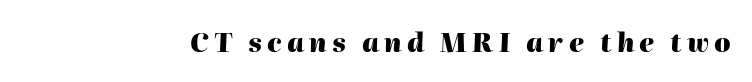
Q: Is the text bold? A: Yes.
Q: Is the text italic (slanted)? A: Yes, it leans right by about 2 degrees.
Q: Is the text underlined? A: No.
Q: Is the spacing between letters normal or unusually wide? A: Unusually wide.
